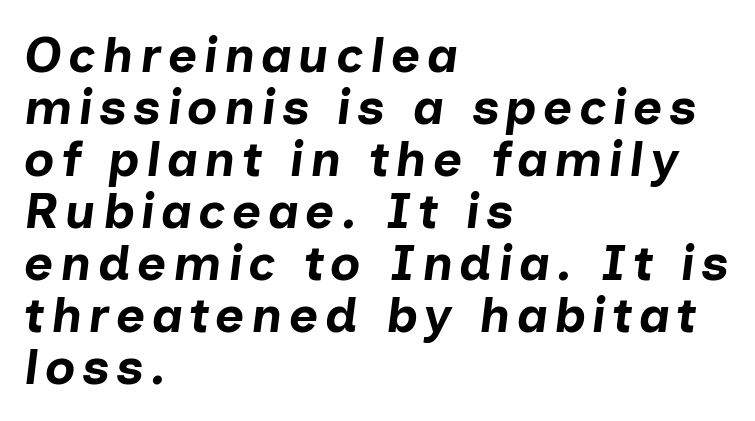
The words here are not underlined. It's the slanting kind of type. You could not count columns in this text — the font is proportionally spaced. Is the type bold? Yes — the strokes are clearly thick and heavy. The text block is weighted toward the left margin, trailing off unevenly rightward.
